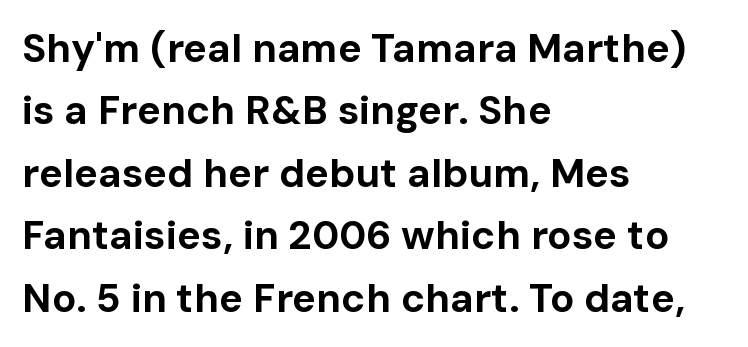
The image shows 40 px bold sans-serif type, upright; set left-aligned, normal line spacing (1.56x), normal letter spacing, not underlined; low stroke contrast and a medium x-height.
